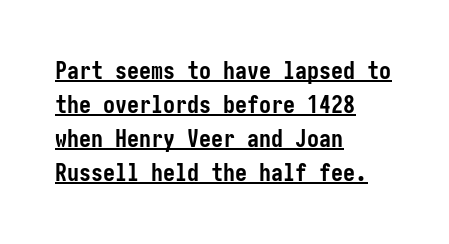
The paragraph shown leans on its left margin. Chunky letters — that's bold for sure. Posture: straight, roman, zero tilt. The rendering uses the underline text-decoration. Honestly, the row spacing looks completely unremarkable.
